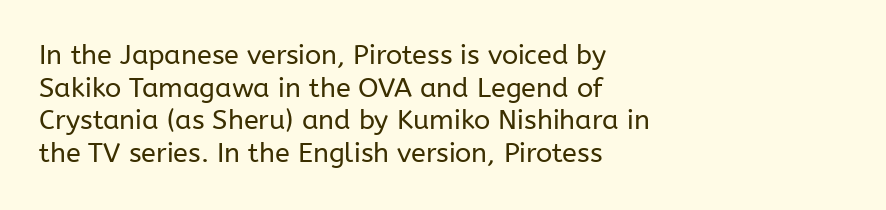
Q: Is the text bold? A: No.
Q: Is the text italic (slanted)? A: No, it is upright.
Q: Is the text underlined? A: No.
Q: How is the paragraph aligned? A: Left-aligned.
Q: Is the spacing between letters normal or unusually wide? A: Normal.
